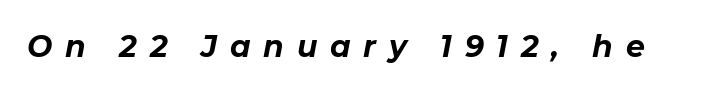
A typesetter would call this heavily tracked-out type. The passage shown is not underscored anywhere. There's an unmistakable incline to the writing here. Is this a fixed-width face? No — the glyphs have proportional, varying widths. You'd pick this weight for a headline — it's a proper bold.
